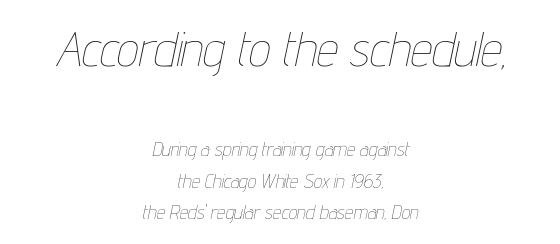
Caption: multi-line text, centered on the measure. Each new line begins a customary step beneath the previous one. Every character sits at an angle, as italics do. Looks like regular typesetting: each glyph gets only the width it needs. On a weight scale, this lands at 450 or below.
